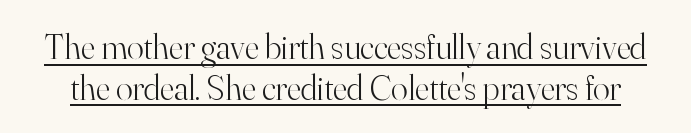
The image shows 35 px light serif type, upright; set line spacing 1.16x, normal letter spacing, underlined; high stroke contrast and a small x-height.
